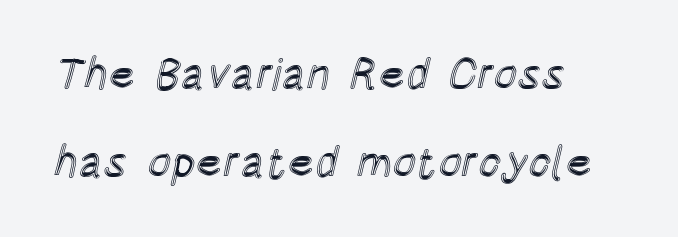
The image shows 44 px condensed type; set left-aligned, loose line spacing (1.99x), normal letter spacing, not underlined; a large x-height.
